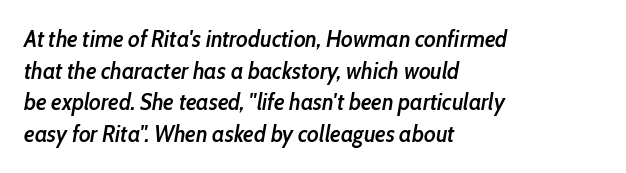
{"italic": "yes", "lean": "right", "slant_degrees": 10, "bold": "semi", "underline": "no", "align": "left", "line_spacing": "normal", "line_spacing_ratio": 1.38, "letter_spacing": "normal", "letter_spacing_em": 0.0, "glyph_px": 23}
